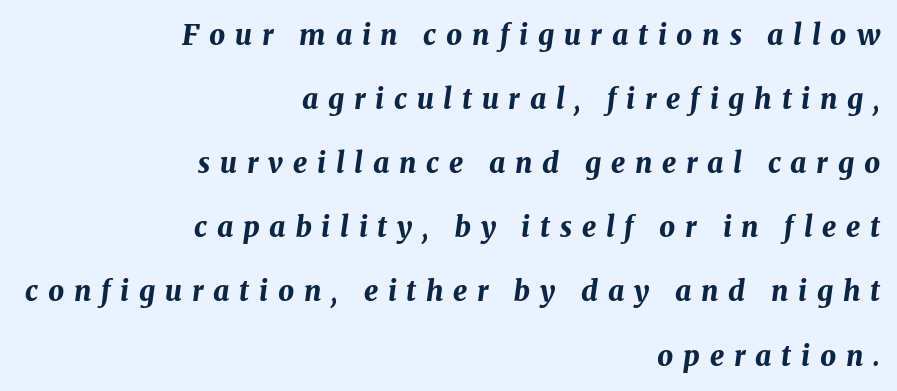
Q: Is the text bold? A: Yes.
Q: Is the text italic (slanted)? A: Yes, it leans right by about 8 degrees.
Q: Is the text underlined? A: No.
Q: How is the paragraph aligned? A: Right-aligned.
Q: Is the spacing between letters normal or unusually wide? A: Unusually wide.
Q: Is the spacing between lines tight, normal or loose? A: Loose.
Q: Width (condensed, normal, or wide)? A: Normal.
Q: Stroke contrast? A: Medium.
Q: x-height? A: Medium.
Q: Monospaced? A: No.
